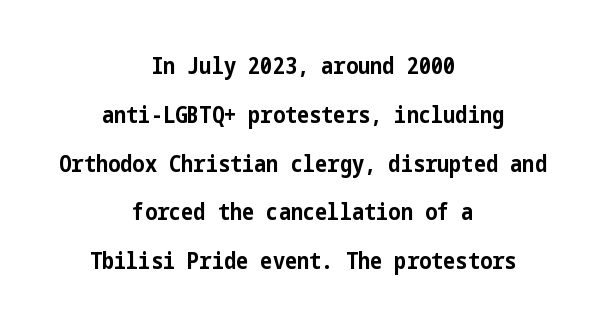
The image shows 23 px bold type, upright; set centered, loose line spacing (2.12x), normal letter spacing, not underlined.
